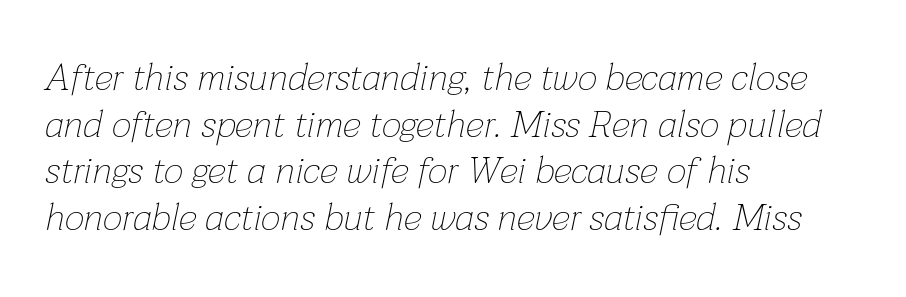
Q: Is the text bold? A: No.
Q: Is the text italic (slanted)? A: Yes, it leans right by about 12 degrees.
Q: Is the text underlined? A: No.
Q: How is the paragraph aligned? A: Left-aligned.
Q: Is the spacing between letters normal or unusually wide? A: Normal.
Q: Width (condensed, normal, or wide)? A: Normal.
Q: Stroke contrast? A: Low.
Q: x-height? A: Medium.
Q: Monospaced? A: No.
